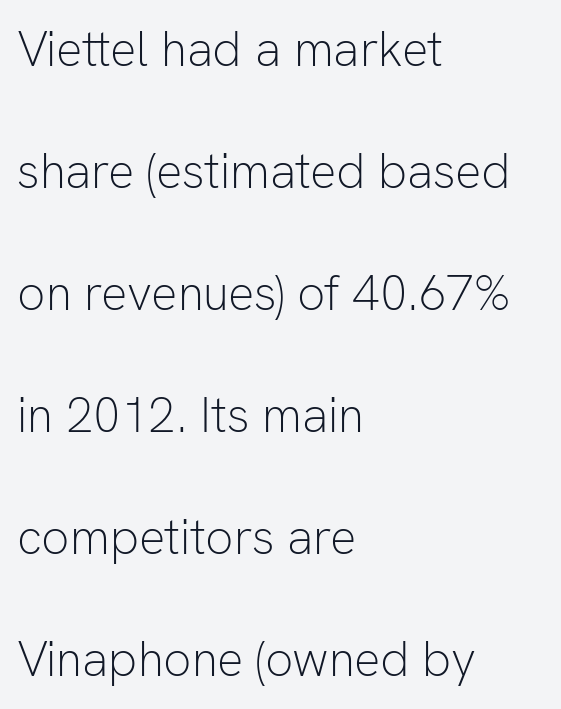
Q: Is the text bold? A: No.
Q: Is the text italic (slanted)? A: No, it is upright.
Q: Is the typeface a serif or a sans-serif typeface? A: Sans-serif.
Q: Is the text underlined? A: No.
Q: How is the paragraph aligned? A: Left-aligned.
Q: Is the spacing between letters normal or unusually wide? A: Normal.
Q: Is the spacing between lines tight, normal or loose? A: Loose.
Q: Width (condensed, normal, or wide)? A: Normal.
Q: Stroke contrast? A: Low.
Q: x-height? A: Medium.
Q: Monospaced? A: No.
